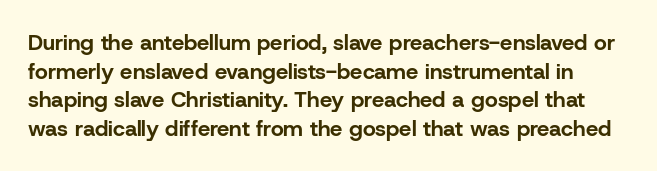
{"italic": "no", "bold": "yes", "underline": "no", "line_spacing": "normal", "line_spacing_ratio": 1.3, "letter_spacing": "normal", "letter_spacing_em": 0.0, "glyph_px": 22}
